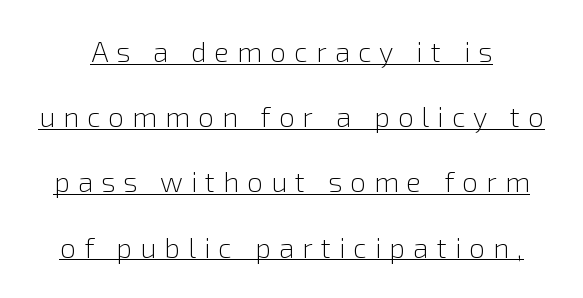
Q: Is the text bold? A: No.
Q: Is the text italic (slanted)? A: No, it is upright.
Q: Is the typeface a serif or a sans-serif typeface? A: Sans-serif.
Q: Is the text underlined? A: Yes.
Q: Is the spacing between letters normal or unusually wide? A: Unusually wide.
Q: Is the spacing between lines tight, normal or loose? A: Loose.
Q: Width (condensed, normal, or wide)? A: Normal.
Q: Stroke contrast? A: Low.
Q: x-height? A: Medium.
Q: Monospaced? A: No.
